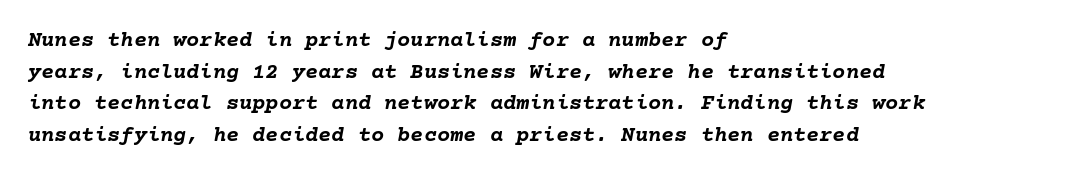
Q: Is the text bold? A: Yes.
Q: Is the text italic (slanted)? A: Yes, it leans right by about 10 degrees.
Q: Is the text underlined? A: No.
Q: How is the paragraph aligned? A: Left-aligned.
Q: Is the spacing between letters normal or unusually wide? A: Normal.
Q: Is the spacing between lines tight, normal or loose? A: Normal.
